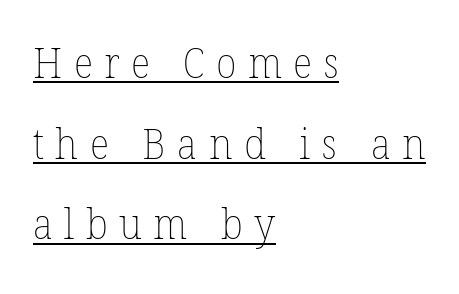
{"bold": "no", "weight": "thin", "width": "normal", "stroke_contrast": "low", "x_height": "medium", "monospaced": "no", "underline": "yes", "align": "left", "line_spacing": "loose", "line_spacing_ratio": 1.92, "letter_spacing": "wide", "letter_spacing_em": 0.27, "glyph_px": 42}
